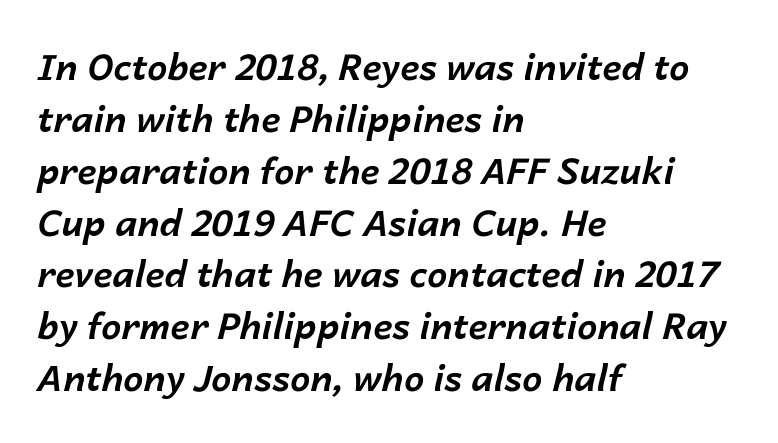
The horizontal fit of the characters is conventional and even. Letters rest on an invisible, unmarked baseline. The passage is arranged the way most books set body copy — flush left. Plenty of ink on the page — the face is bold. Looking at the ascenders, they clearly lean.
